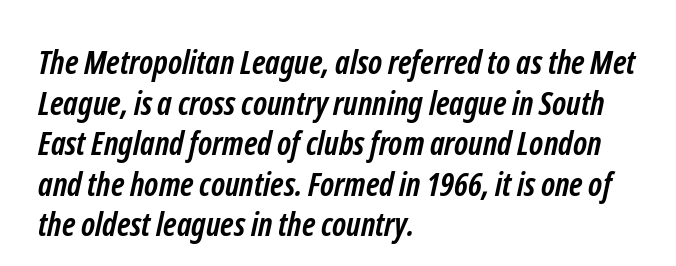
Q: Is the text bold? A: Yes.
Q: Is the typeface a serif or a sans-serif typeface? A: Sans-serif.
Q: Is the text underlined? A: No.
Q: How is the paragraph aligned? A: Left-aligned.
Q: Is the spacing between letters normal or unusually wide? A: Normal.
Q: Width (condensed, normal, or wide)? A: Condensed.
Q: Stroke contrast? A: Low.
Q: x-height? A: Medium.
Q: Monospaced? A: No.
